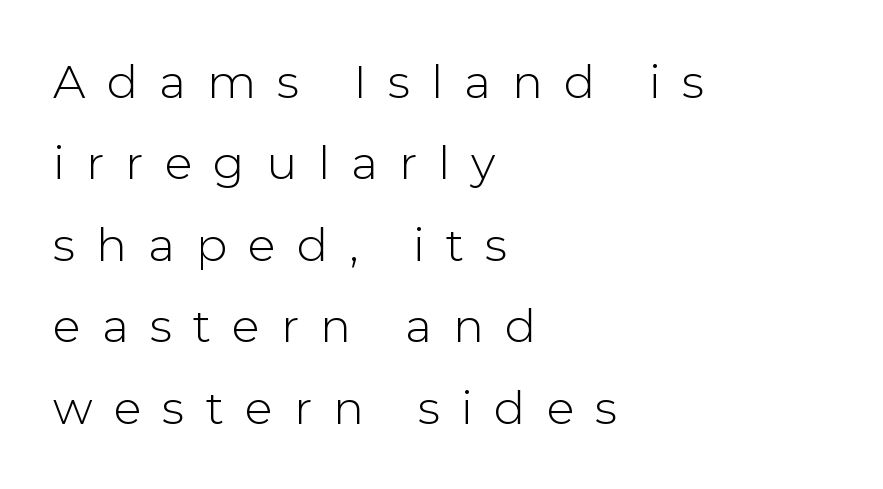
Q: Is the text bold? A: No.
Q: Is the text italic (slanted)? A: No, it is upright.
Q: Is the typeface a serif or a sans-serif typeface? A: Sans-serif.
Q: Is the text underlined? A: No.
Q: How is the paragraph aligned? A: Left-aligned.
Q: Is the spacing between letters normal or unusually wide? A: Unusually wide.
Q: Width (condensed, normal, or wide)? A: Normal.
Q: Stroke contrast? A: Low.
Q: x-height? A: Medium.
Q: Monospaced? A: No.
